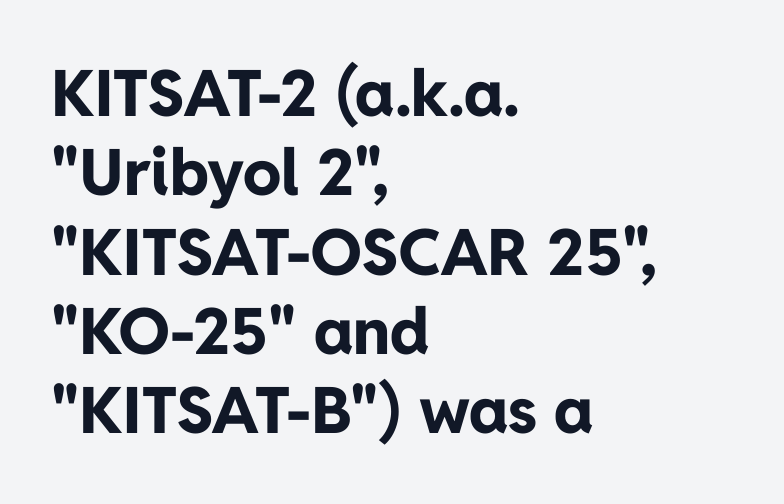
{"serif": "no", "italic": "no", "bold": "yes", "weight": "bold", "width": "normal", "stroke_contrast": "low", "x_height": "medium", "monospaced": "no", "underline": "no", "align": "left", "line_spacing_ratio": 1.24, "letter_spacing": "normal", "letter_spacing_em": 0.0, "glyph_px": 64}
